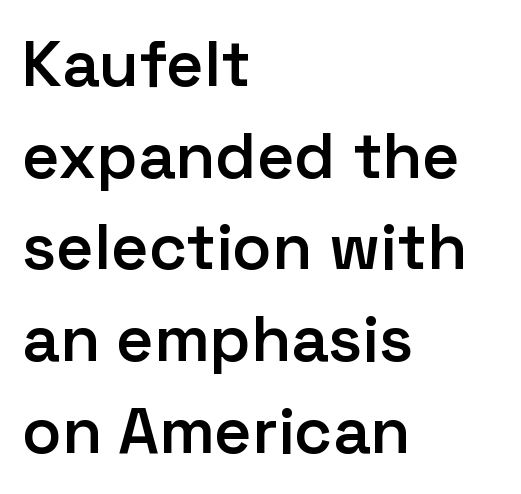
Q: Is the text bold? A: Semi-bold.
Q: Is the text italic (slanted)? A: No, it is upright.
Q: Is the typeface a serif or a sans-serif typeface? A: Sans-serif.
Q: Is the text underlined? A: No.
Q: How is the paragraph aligned? A: Left-aligned.
Q: Is the spacing between letters normal or unusually wide? A: Normal.
Q: Is the spacing between lines tight, normal or loose? A: Normal.
Q: Width (condensed, normal, or wide)? A: Normal.
Q: Stroke contrast? A: Low.
Q: x-height? A: Medium.
Q: Monospaced? A: No.
